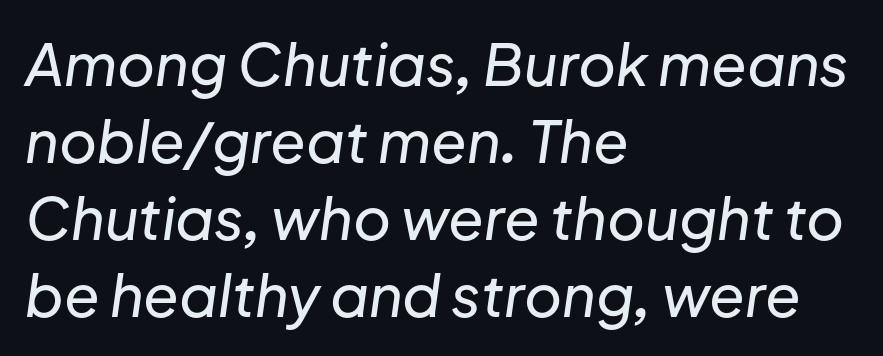
Descenders are the only things crossing below the line. The axis of the letterforms is tilted away from vertical. The rendering keeps characters at their native spacing. The setting favours the left margin, as ordinary paragraphs usually do. Varying glyph widths throughout — classic text-font behaviour.
